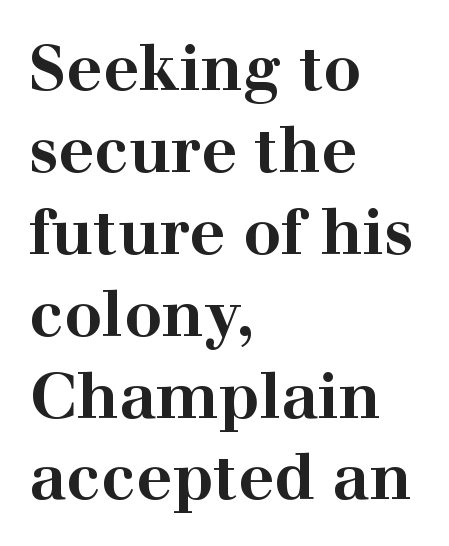
The image shows 63 px bold, wide serif type, upright; set left-aligned, normal line spacing (1.3x), normal letter spacing, not underlined; high stroke contrast and a medium x-height.
